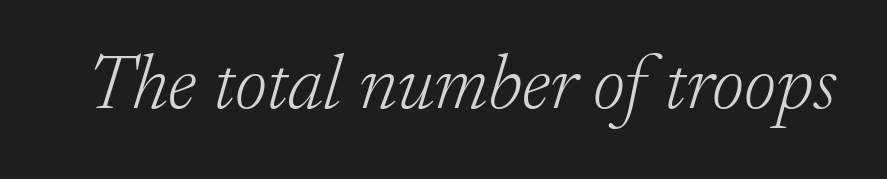
Q: Is the text bold? A: No.
Q: Is the text italic (slanted)? A: Yes, it leans right by about 17 degrees.
Q: Is the typeface a serif or a sans-serif typeface? A: Serif.
Q: Is the text underlined? A: No.
Q: Is the spacing between letters normal or unusually wide? A: Normal.
Q: Width (condensed, normal, or wide)? A: Normal.
Q: Stroke contrast? A: Low.
Q: x-height? A: Small.
Q: Monospaced? A: No.
